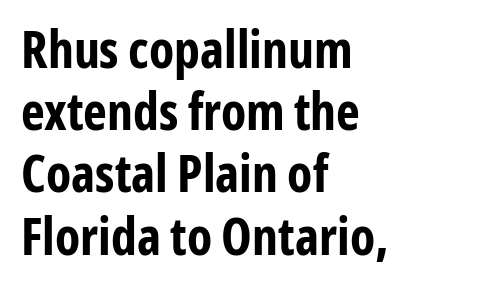
{"serif": "no", "italic": "no", "bold": "yes", "weight": "bold", "width": "condensed", "stroke_contrast": "low", "x_height": "medium", "monospaced": "no", "underline": "no", "align": "left", "line_spacing_ratio": 1.22, "letter_spacing": "normal", "letter_spacing_em": 0.0, "glyph_px": 51}
